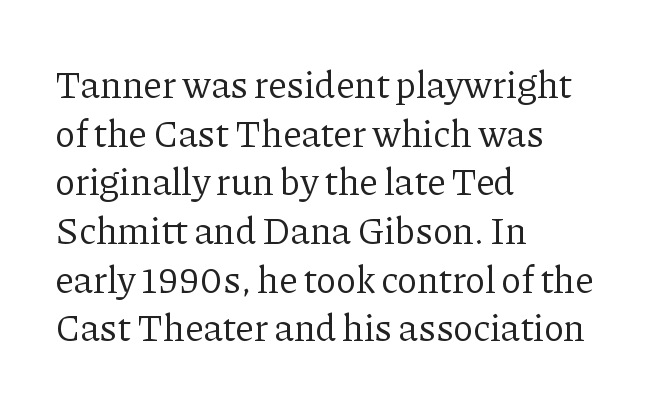
{"serif": "yes", "italic": "no", "bold": "no", "weight": "regular", "width": "normal", "stroke_contrast": "low", "x_height": "medium", "monospaced": "no", "underline": "no", "align": "left", "line_spacing": "normal", "line_spacing_ratio": 1.28, "letter_spacing": "normal", "letter_spacing_em": 0.0, "glyph_px": 38}
